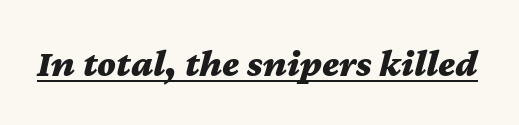
The image shows 39 px bold, wide type, italic (leaning right); set normal letter spacing, underlined; medium stroke contrast and a medium x-height.
